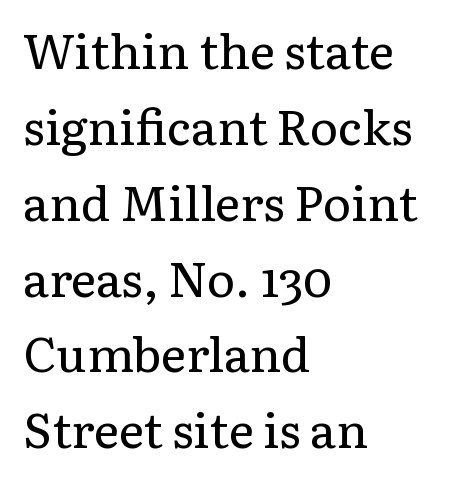
{"serif": "yes", "italic": "no", "bold": "no", "weight": "regular", "width": "normal", "stroke_contrast": "low", "x_height": "medium", "monospaced": "no", "underline": "no", "align": "left", "line_spacing": "normal", "line_spacing_ratio": 1.58, "letter_spacing": "normal", "letter_spacing_em": 0.0, "glyph_px": 48}
